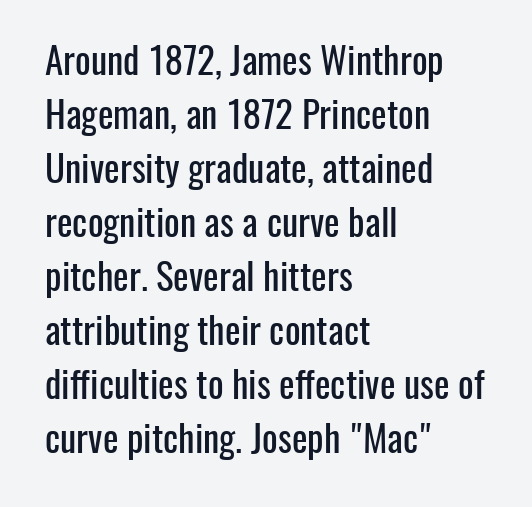
Ascenders rise straight up at ninety degrees. Does extra space separate the letters? No, they use regular spacing. Is this a fixed-width face? No — the glyphs have proportional, varying widths. Rows of type keep a routine distance in the vertical direction. Alignment: flush left. The letters carry no serifs — their stems end cleanly without finishing strokes.
